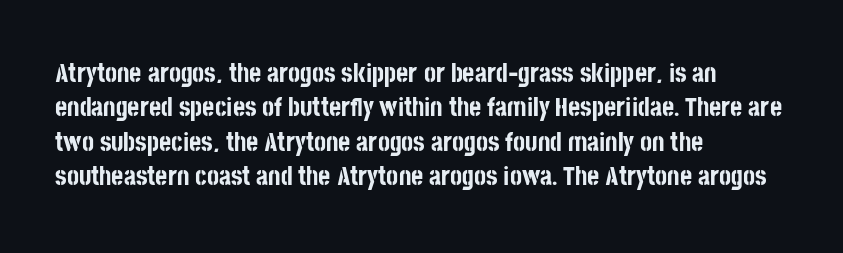
The image shows 26 px bold type, upright; set left-aligned, normal line spacing (1.32x), normal letter spacing, not underlined.
